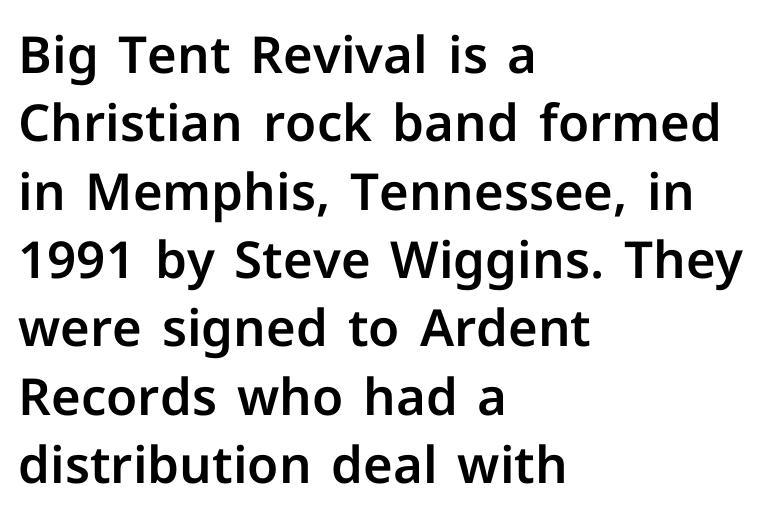
Q: Is the text italic (slanted)? A: No, it is upright.
Q: Is the typeface a serif or a sans-serif typeface? A: Sans-serif.
Q: Is the text underlined? A: No.
Q: How is the paragraph aligned? A: Left-aligned.
Q: Is the spacing between letters normal or unusually wide? A: Normal.
Q: Is the spacing between lines tight, normal or loose? A: Normal.
Q: Width (condensed, normal, or wide)? A: Normal.
Q: Stroke contrast? A: Low.
Q: x-height? A: Medium.
Q: Monospaced? A: No.
